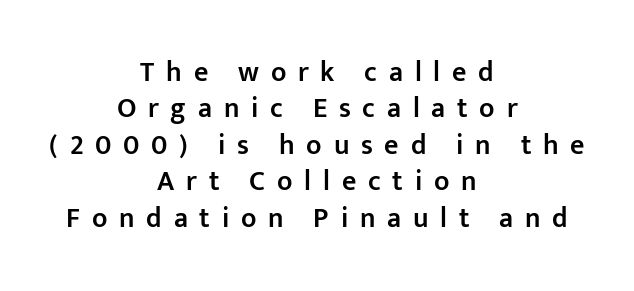
The image shows 28 px semibold sans-serif type, upright; set centered, normal line spacing (1.3x), unusually wide letter spacing (+0.42 em), not underlined; low stroke contrast and a medium x-height.
